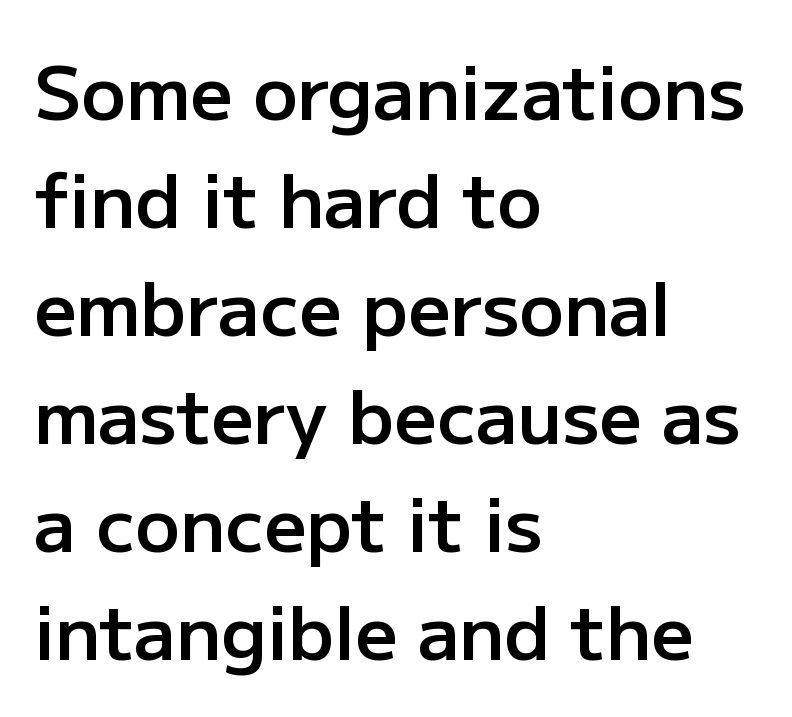
Q: Is the text bold? A: Semi-bold.
Q: Is the text italic (slanted)? A: No, it is upright.
Q: Is the typeface a serif or a sans-serif typeface? A: Sans-serif.
Q: Is the text underlined? A: No.
Q: How is the paragraph aligned? A: Left-aligned.
Q: Is the spacing between letters normal or unusually wide? A: Normal.
Q: Is the spacing between lines tight, normal or loose? A: Normal.
Q: Width (condensed, normal, or wide)? A: Normal.
Q: Stroke contrast? A: Low.
Q: x-height? A: Medium.
Q: Monospaced? A: No.
